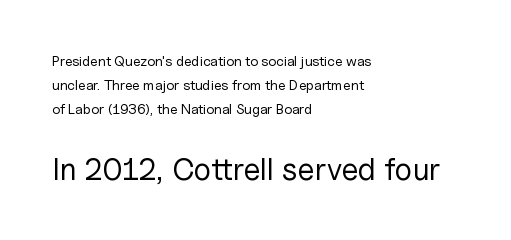
Q: Is the text bold? A: No.
Q: Is the text italic (slanted)? A: No, it is upright.
Q: Is the typeface a serif or a sans-serif typeface? A: Sans-serif.
Q: Is the text underlined? A: No.
Q: How is the paragraph aligned? A: Left-aligned.
Q: Is the spacing between letters normal or unusually wide? A: Normal.
Q: Which block of text is set in a larger size, the first (top) or the second (bottom)? A: The second (bottom) one.
Q: Width (condensed, normal, or wide)? A: Normal.
Q: Stroke contrast? A: Low.
Q: x-height? A: Medium.
Q: Monospaced? A: No.
